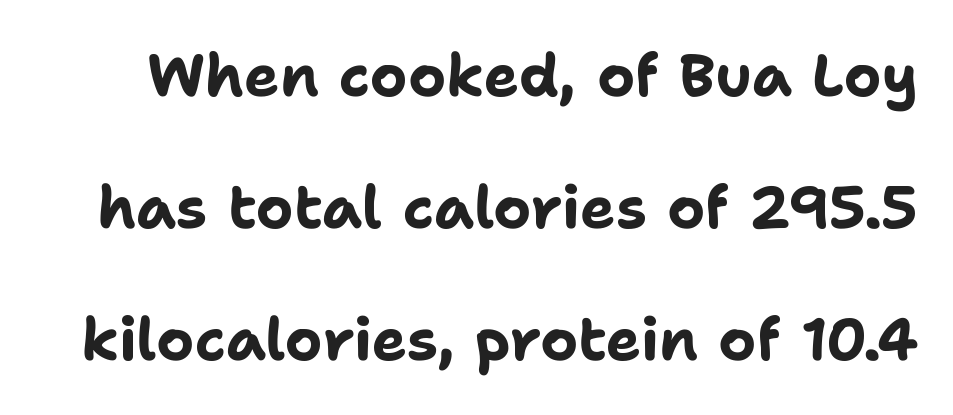
Words appear dense and cohesive because spacing is normal. Strokes here are thick enough to call this a true bold. Every stem runs plumb, perpendicular to the baseline. Proportional: the letters do not fall into vertical columns.
